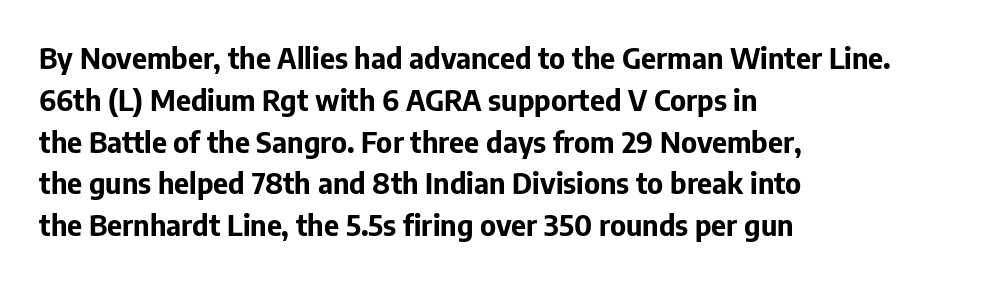
How would I describe the line gaps? Plain and ordinary. These lines are set flush left with a ragged right edge. A clean baseline with only descenders dipping below it. Every letter is thick-stroked: bold, no question.
